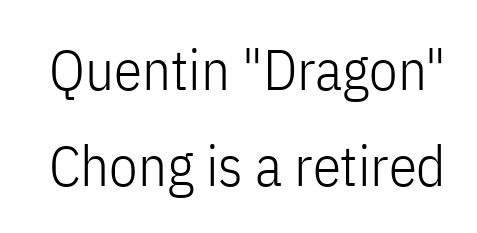
Q: Is the text bold? A: No.
Q: Is the text italic (slanted)? A: No, it is upright.
Q: Is the typeface a serif or a sans-serif typeface? A: Sans-serif.
Q: Is the text underlined? A: No.
Q: Is the spacing between letters normal or unusually wide? A: Normal.
Q: Is the spacing between lines tight, normal or loose? A: Normal.
Q: Width (condensed, normal, or wide)? A: Condensed.
Q: Stroke contrast? A: Low.
Q: x-height? A: Medium.
Q: Monospaced? A: No.
